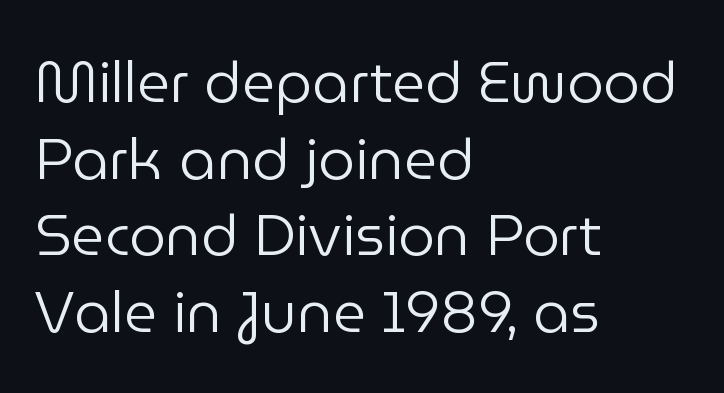
{"serif": "no", "italic": "no", "bold": "no", "weight": "regular", "width": "normal", "stroke_contrast": "low", "x_height": "medium", "monospaced": "no", "underline": "no", "align": "left", "line_spacing": "normal", "line_spacing_ratio": 1.32, "letter_spacing": "normal", "letter_spacing_em": 0.0, "glyph_px": 58}
